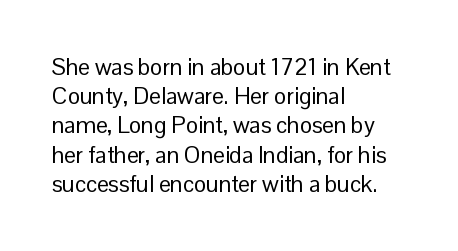
Q: Is the text bold? A: No.
Q: Is the text italic (slanted)? A: No, it is upright.
Q: Is the text underlined? A: No.
Q: How is the paragraph aligned? A: Left-aligned.
Q: Is the spacing between letters normal or unusually wide? A: Normal.
Q: Is the spacing between lines tight, normal or loose? A: Normal.
